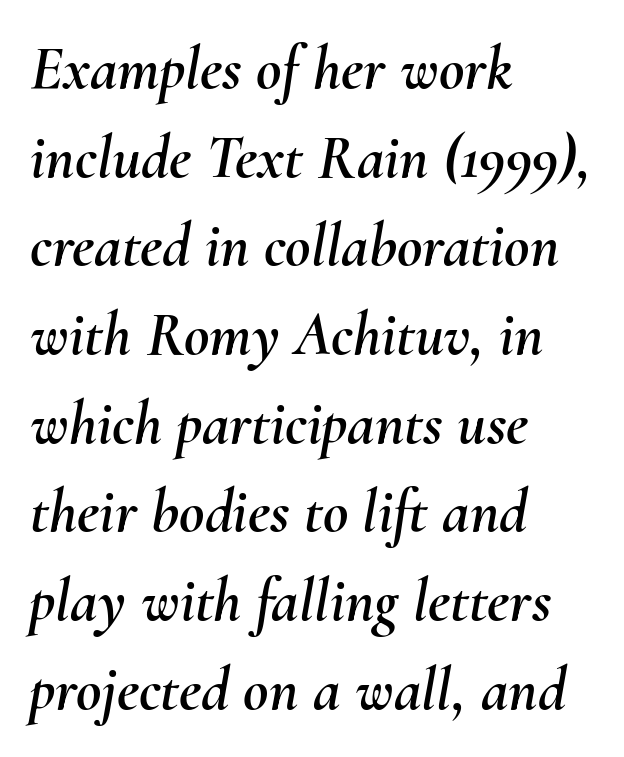
Q: Is the text italic (slanted)? A: Yes, it leans right by about 10 degrees.
Q: Is the text underlined? A: No.
Q: How is the paragraph aligned? A: Left-aligned.
Q: Is the spacing between letters normal or unusually wide? A: Normal.
Q: Is the spacing between lines tight, normal or loose? A: Normal.
Q: Width (condensed, normal, or wide)? A: Normal.
Q: Stroke contrast? A: Medium.
Q: x-height? A: Small.
Q: Monospaced? A: No.
